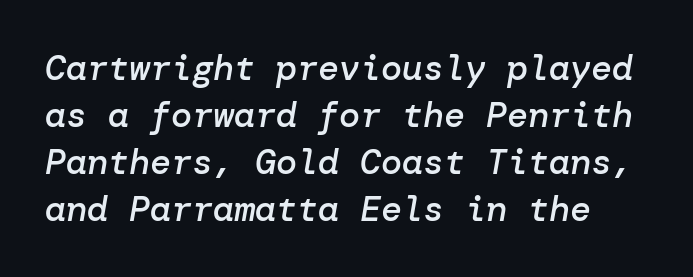
{"italic": "yes", "lean": "right", "slant_degrees": 10, "bold": "semi", "weight": "semibold", "width": "normal", "stroke_contrast": "low", "x_height": "medium", "underline": "no", "line_spacing": "normal", "line_spacing_ratio": 1.34, "letter_spacing": "normal", "letter_spacing_em": 0.0, "glyph_px": 35}
